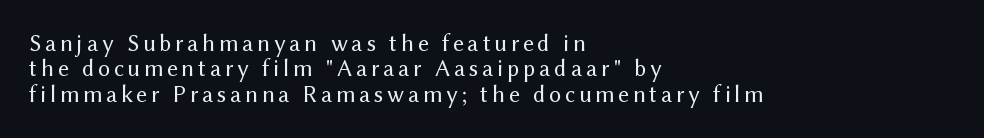
Q: Is the text bold? A: No.
Q: Is the text italic (slanted)? A: No, it is upright.
Q: Is the text underlined? A: No.
Q: How is the paragraph aligned? A: Left-aligned.
Q: Is the spacing between lines tight, normal or loose? A: Tight.
